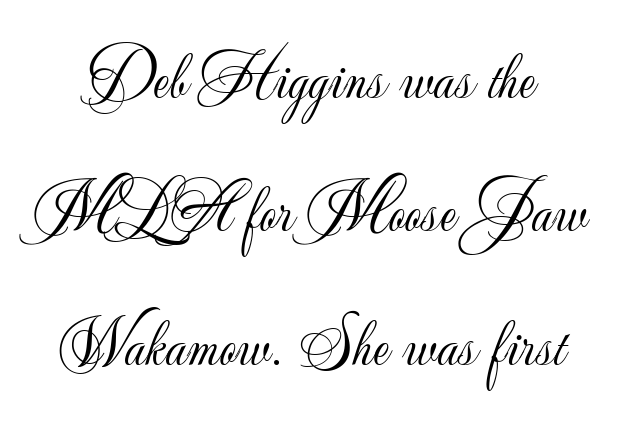
{"serif": "no", "bold": "no", "weight": "light", "width": "normal", "stroke_contrast": "low", "x_height": "small", "monospaced": "no", "underline": "no", "line_spacing": "loose", "line_spacing_ratio": 1.99, "letter_spacing": "normal", "letter_spacing_em": 0.0, "glyph_px": 67}
